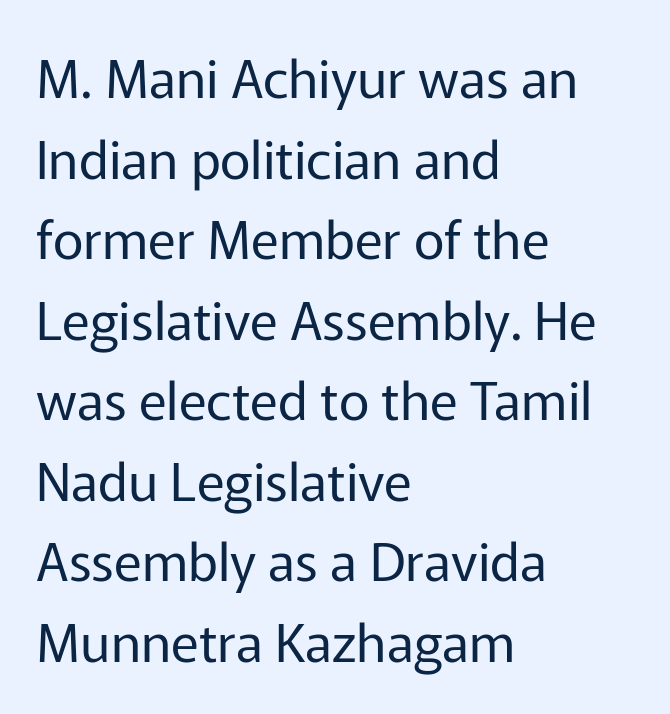
Q: Is the text bold? A: No.
Q: Is the text italic (slanted)? A: No, it is upright.
Q: Is the typeface a serif or a sans-serif typeface? A: Sans-serif.
Q: Is the text underlined? A: No.
Q: How is the paragraph aligned? A: Left-aligned.
Q: Is the spacing between letters normal or unusually wide? A: Normal.
Q: Is the spacing between lines tight, normal or loose? A: Normal.
Q: Width (condensed, normal, or wide)? A: Normal.
Q: Stroke contrast? A: Low.
Q: x-height? A: Medium.
Q: Monospaced? A: No.
